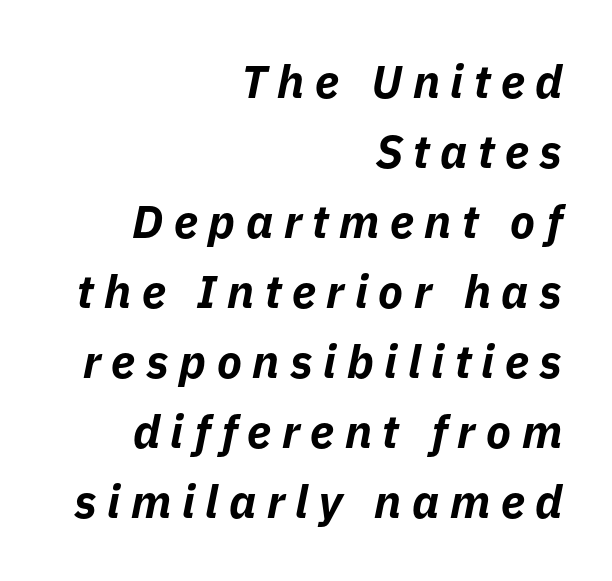
{"italic": "yes", "lean": "right", "slant_degrees": 11, "bold": "yes", "weight": "bold", "width": "normal", "stroke_contrast": "low", "x_height": "medium", "monospaced": "no", "underline": "no", "align": "right", "line_spacing": "normal", "line_spacing_ratio": 1.52, "letter_spacing": "wide", "letter_spacing_em": 0.23, "glyph_px": 46}
